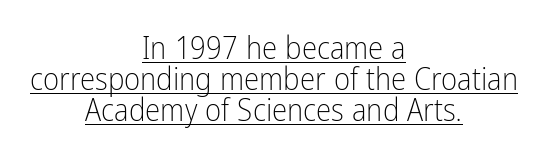
Q: Is the text bold? A: No.
Q: Is the text italic (slanted)? A: No, it is upright.
Q: Is the typeface a serif or a sans-serif typeface? A: Sans-serif.
Q: Is the text underlined? A: Yes.
Q: How is the paragraph aligned? A: Centered.
Q: Is the spacing between letters normal or unusually wide? A: Normal.
Q: Is the spacing between lines tight, normal or loose? A: Tight.
Q: Width (condensed, normal, or wide)? A: Condensed.
Q: Stroke contrast? A: Low.
Q: x-height? A: Medium.
Q: Monospaced? A: No.
